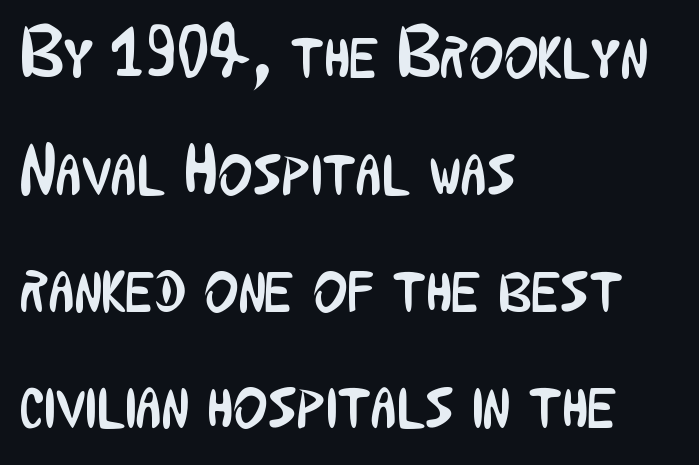
{"serif": "no", "italic": "no", "bold": "no", "weight": "regular", "width": "condensed", "stroke_contrast": "low", "x_height": "medium", "monospaced": "no", "underline": "no", "align": "left", "line_spacing": "normal", "line_spacing_ratio": 1.6, "letter_spacing": "normal", "letter_spacing_em": 0.0, "glyph_px": 73}
